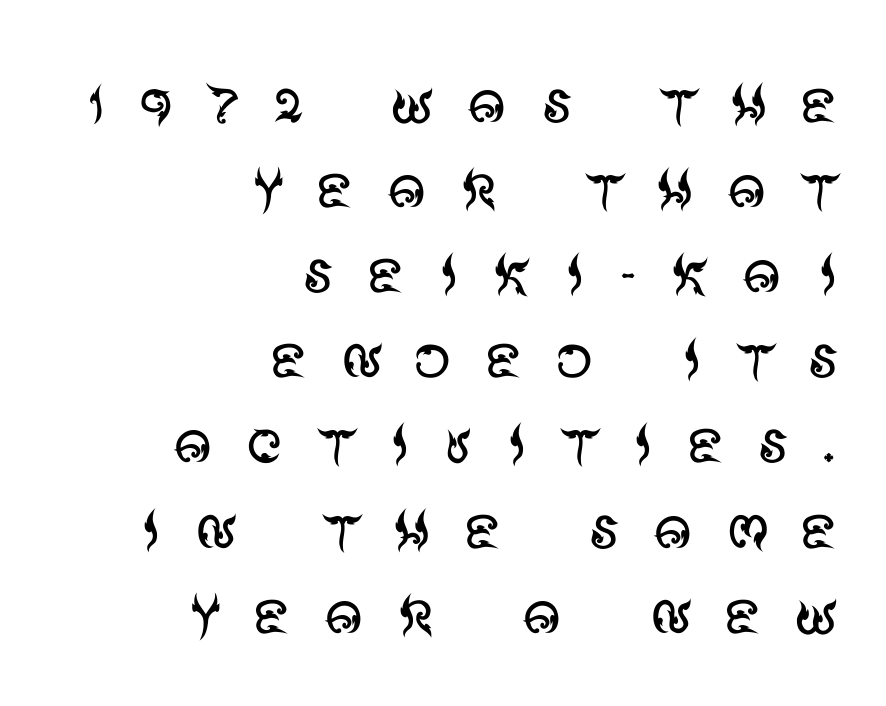
Q: Is the text bold? A: No.
Q: Is the text italic (slanted)? A: No, it is upright.
Q: Is the typeface a serif or a sans-serif typeface? A: Sans-serif.
Q: Is the text underlined? A: No.
Q: How is the paragraph aligned? A: Right-aligned.
Q: Is the spacing between letters normal or unusually wide? A: Unusually wide.
Q: Is the spacing between lines tight, normal or loose? A: Tight.
Q: Width (condensed, normal, or wide)? A: Normal.
Q: Stroke contrast? A: Medium.
Q: x-height? A: Large.
Q: Monospaced? A: No.
